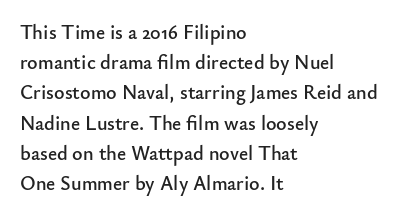
{"italic": "no", "underline": "no", "align": "left", "line_spacing": "normal", "line_spacing_ratio": 1.51, "letter_spacing": "normal", "letter_spacing_em": 0.0, "glyph_px": 20}
